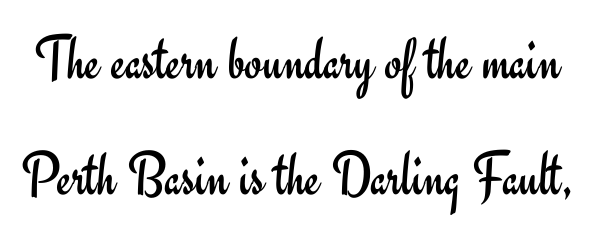
Compared with a typical body face, this is equally light or lighter still. Just letters on the line, the space beneath them empty. You could not count columns in this text — the font is proportionally spaced. The face used here is a sans, in the tradition of grotesques and geometrics. Look at the tracking — it's just the regular setting, nothing added.
